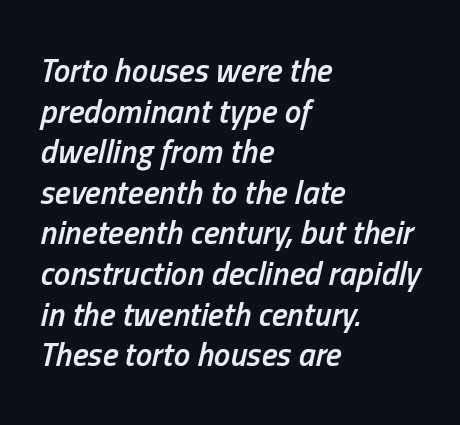
You can tell it's italic because the verticals aren't actually vertical. Does the copy run flush right? No — it runs flush left. These lines are rendered in a variable-pitch font. Spacing between characters is what you'd get straight out of the box. The face used here is a semibold: visibly heavier than regular, lighter than bold.
